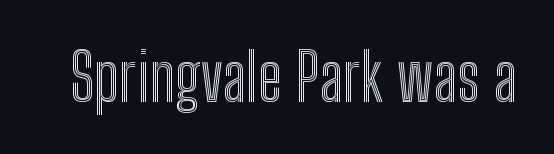
Q: Is the text italic (slanted)? A: No, it is upright.
Q: Is the text underlined? A: No.
Q: Is the spacing between letters normal or unusually wide? A: Normal.
Q: Width (condensed, normal, or wide)? A: Condensed.
Q: x-height? A: Medium.
Q: Monospaced? A: No.
